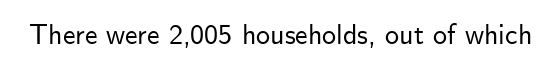
The image shows 28 px sans-serif type, upright; set normal letter spacing, not underlined; low stroke contrast and a small x-height.
